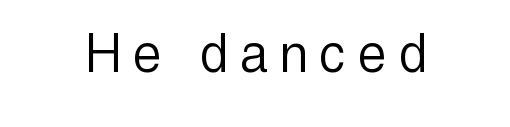
{"serif": "no", "italic": "no", "bold": "no", "weight": "light", "width": "condensed", "x_height": "medium", "monospaced": "no", "underline": "no", "letter_spacing": "wide", "letter_spacing_em": 0.22, "glyph_px": 62}
